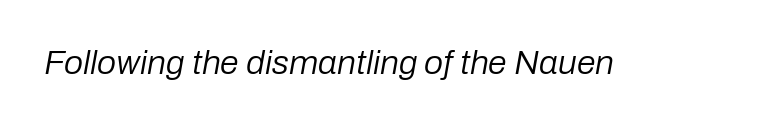
The image shows 34 px regular-weight type, italic (leaning right); set normal letter spacing, not underlined; low stroke contrast and a medium x-height.
